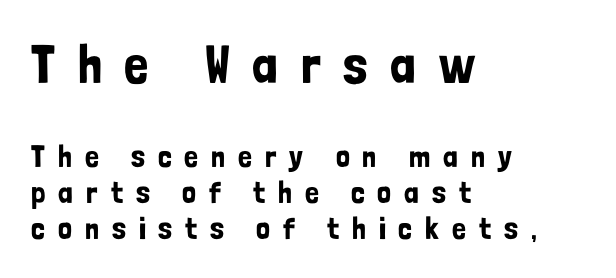
Q: Is the text italic (slanted)? A: No, it is upright.
Q: Is the typeface a serif or a sans-serif typeface? A: Sans-serif.
Q: Is the text underlined? A: No.
Q: How is the paragraph aligned? A: Left-aligned.
Q: Is the spacing between letters normal or unusually wide? A: Unusually wide.
Q: Which block of text is set in a larger size, the first (top) or the second (bottom)? A: The first (top) one.
Q: Width (condensed, normal, or wide)? A: Condensed.
Q: Stroke contrast? A: Low.
Q: x-height? A: Medium.
Q: Monospaced? A: No.
